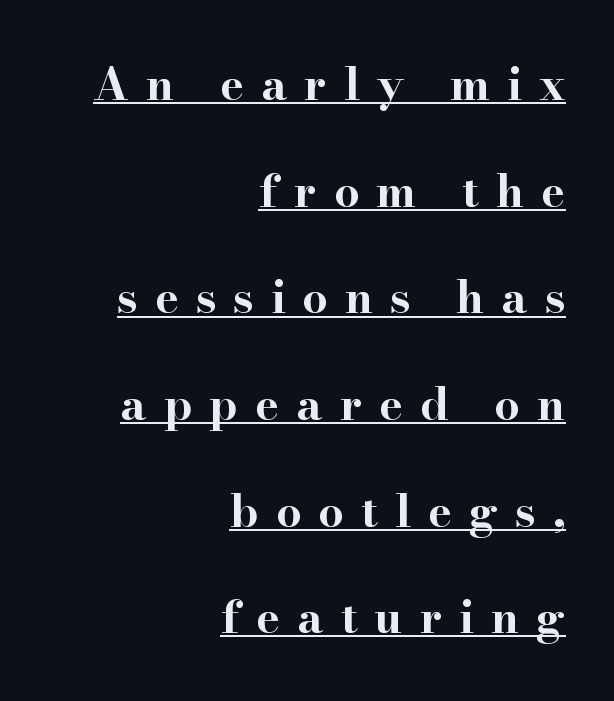
Each letter keeps its own natural width here, so spacing adapts to shape. The font is running at its bold setting. Every word sits above its own underline. The type family on display is of the serif kind.
